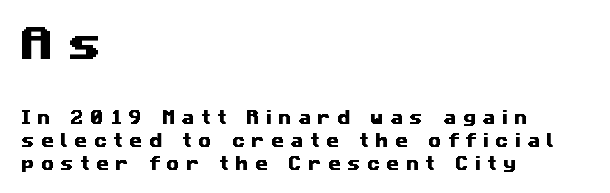
Q: Is the typeface a serif or a sans-serif typeface? A: Sans-serif.
Q: Is the text underlined? A: No.
Q: How is the paragraph aligned? A: Left-aligned.
Q: Is the spacing between letters normal or unusually wide? A: Unusually wide.
Q: Is the spacing between lines tight, normal or loose? A: Normal.
Q: Which block of text is set in a larger size, the first (top) or the second (bottom)? A: The first (top) one.
Q: Width (condensed, normal, or wide)? A: Wide.
Q: Stroke contrast? A: Medium.
Q: x-height? A: Medium.
Q: Monospaced? A: No.
